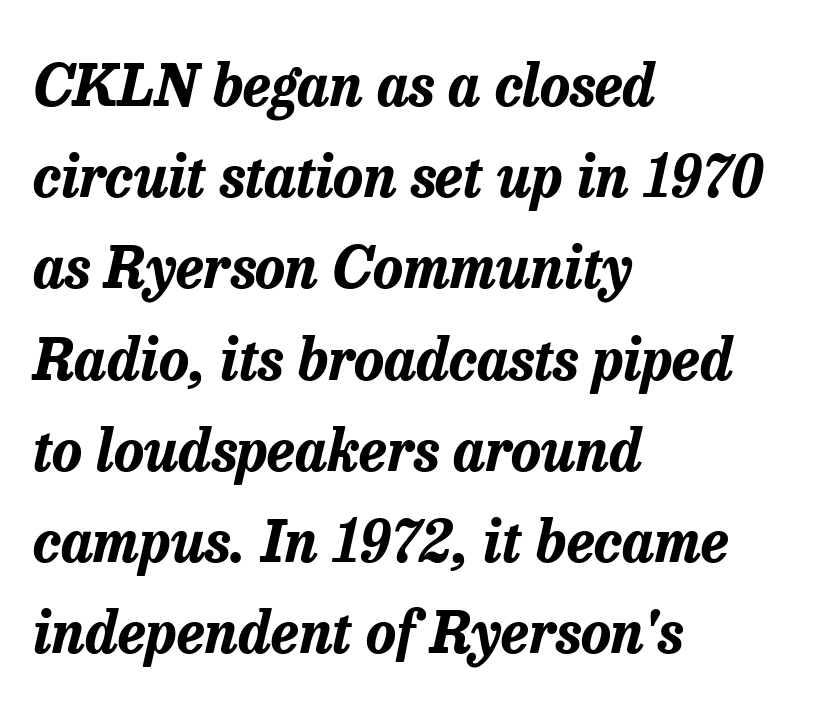
Q: Is the text bold? A: Yes.
Q: Is the text italic (slanted)? A: Yes, it leans right by about 13 degrees.
Q: Is the text underlined? A: No.
Q: How is the paragraph aligned? A: Left-aligned.
Q: Is the spacing between letters normal or unusually wide? A: Normal.
Q: Is the spacing between lines tight, normal or loose? A: Normal.
Q: Width (condensed, normal, or wide)? A: Normal.
Q: Stroke contrast? A: Low.
Q: x-height? A: Medium.
Q: Monospaced? A: No.
